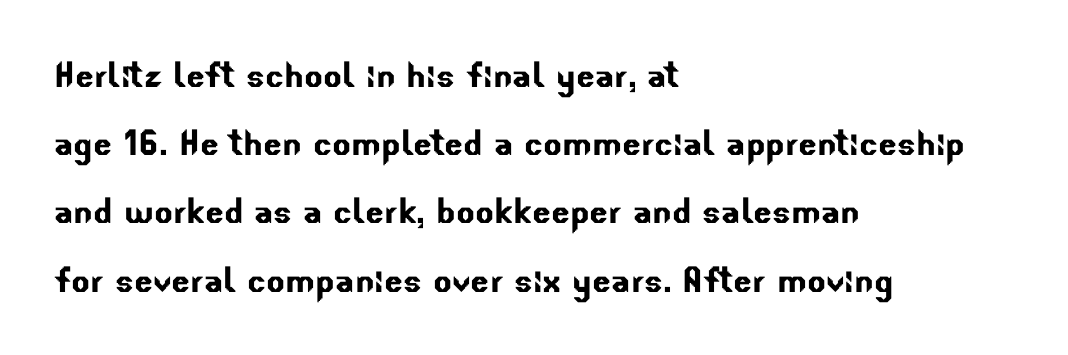
Q: Is the typeface a serif or a sans-serif typeface? A: Sans-serif.
Q: Is the text underlined? A: No.
Q: How is the paragraph aligned? A: Left-aligned.
Q: Is the spacing between letters normal or unusually wide? A: Normal.
Q: Is the spacing between lines tight, normal or loose? A: Normal.
Q: Width (condensed, normal, or wide)? A: Normal.
Q: Stroke contrast? A: Low.
Q: x-height? A: Small.
Q: Monospaced? A: No.
